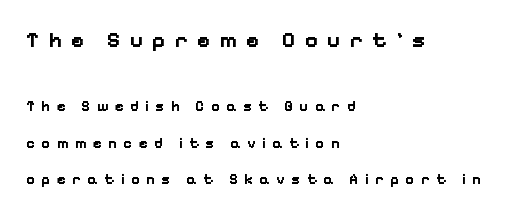
{"italic": "no", "bold": "yes", "underline": "no", "align": "left", "line_spacing": "loose", "line_spacing_ratio": 2.43, "letter_spacing": "wide", "letter_spacing_em": 0.42, "larger_block": "first", "size_ratio": 1.47, "glyph_px": 22}
